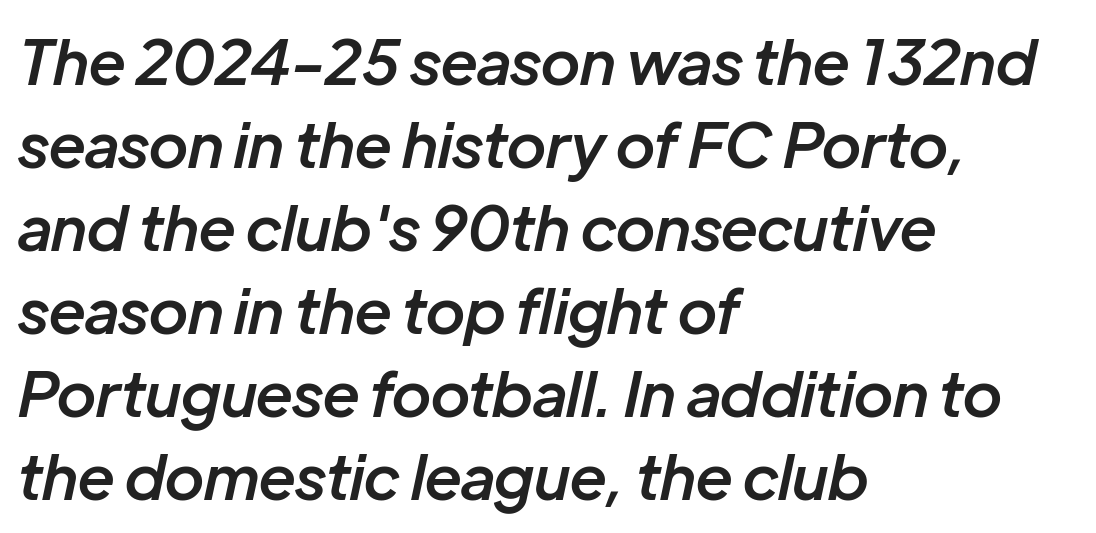
Compared with an ordinary text face, these strokes are moderately heavier — a semibold. Whoever set this chose a conventional vertical rhythm. You can tell it's italic because the verticals aren't actually vertical. Character widths vary here, with narrow letters taking less room than wide ones. The paragraph has a hard left edge and a soft right edge. Is the letter spacing exaggerated? No — it looks like the ordinary default.
